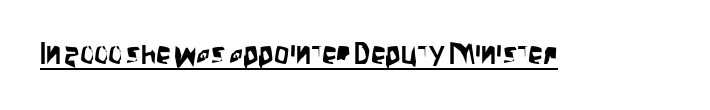
{"serif": "no", "italic": "no", "width": "condensed", "stroke_contrast": "low", "x_height": "large", "monospaced": "no", "underline": "yes", "letter_spacing": "normal", "letter_spacing_em": 0.0, "glyph_px": 30}
